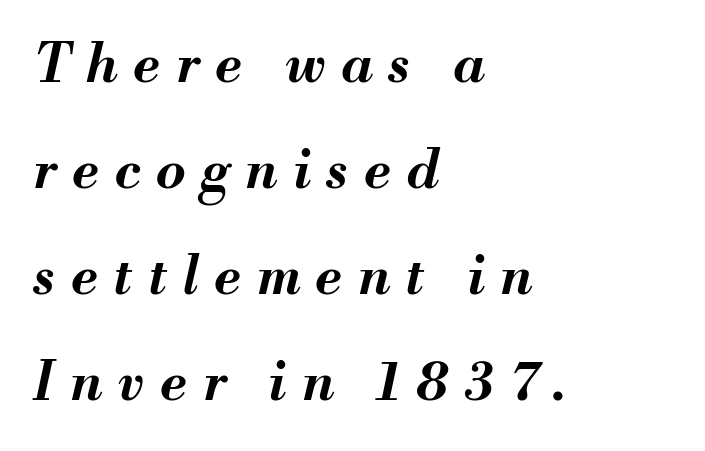
The glyphs look as if they've been sheared to an angle. Proportional: the letters do not fall into vertical columns. The space beneath each line is pristine and unruled. Between one letter and the next there's a generous, obvious gap. The ragged edge is on the right, which tells us the setting is flush left. How would I describe the line gaps? Wide and relaxed.
